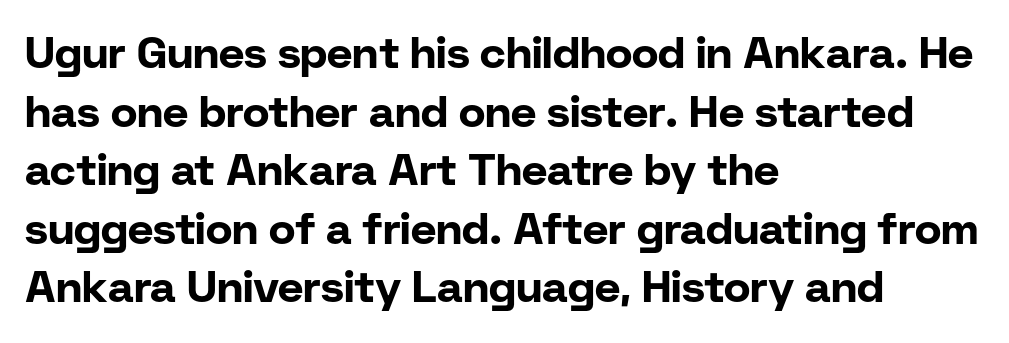
{"serif": "no", "italic": "no", "bold": "yes", "weight": "bold", "width": "normal", "stroke_contrast": "low", "x_height": "medium", "monospaced": "no", "underline": "no", "align": "left", "line_spacing": "normal", "line_spacing_ratio": 1.33, "letter_spacing": "normal", "letter_spacing_em": 0.0, "glyph_px": 44}
